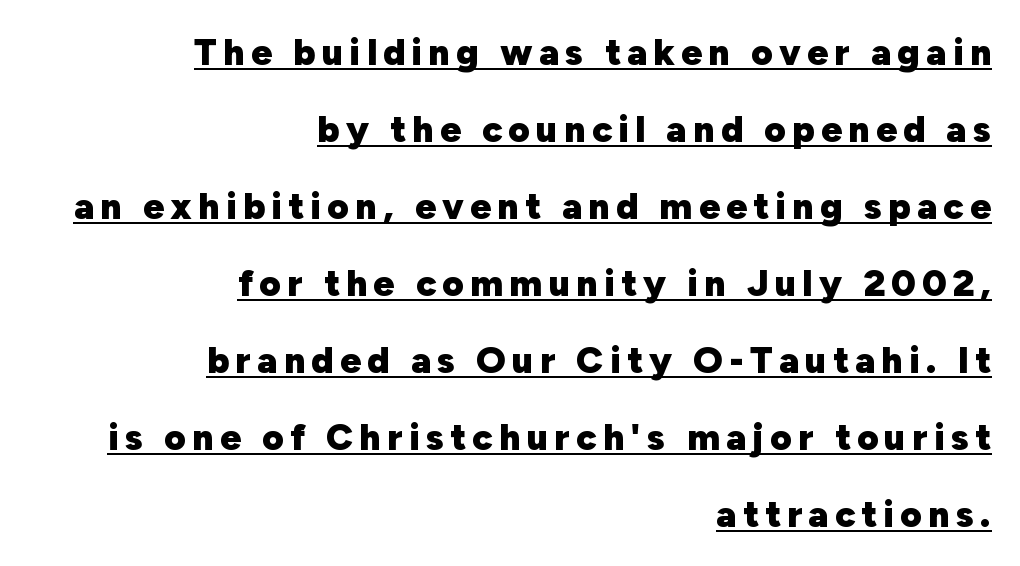
{"serif": "no", "italic": "no", "bold": "yes", "weight": "heavy", "width": "normal", "stroke_contrast": "low", "x_height": "medium", "monospaced": "no", "underline": "yes", "align": "right", "line_spacing": "loose", "line_spacing_ratio": 2.08, "glyph_px": 37}
